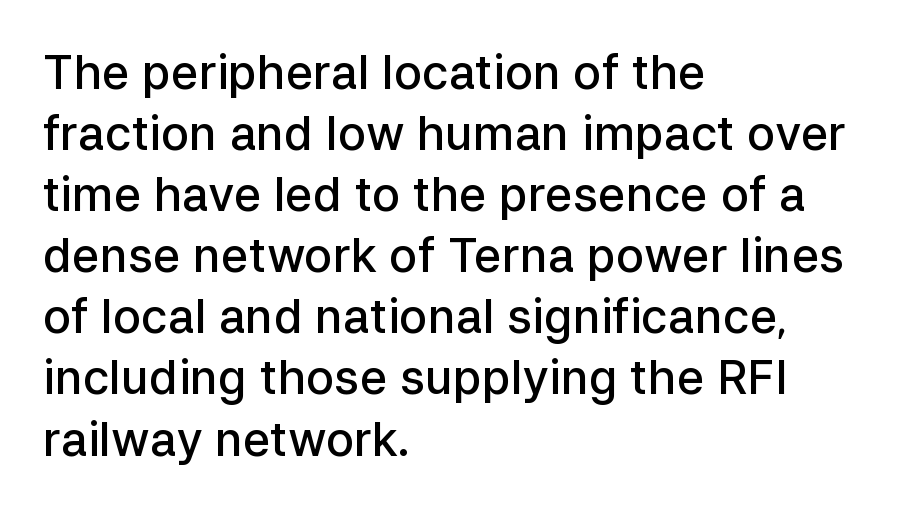
{"serif": "no", "italic": "no", "bold": "semi", "weight": "semibold", "width": "normal", "stroke_contrast": "low", "x_height": "medium", "monospaced": "no", "underline": "no", "align": "left", "line_spacing": "normal", "line_spacing_ratio": 1.3, "letter_spacing": "normal", "letter_spacing_em": 0.0, "glyph_px": 47}
